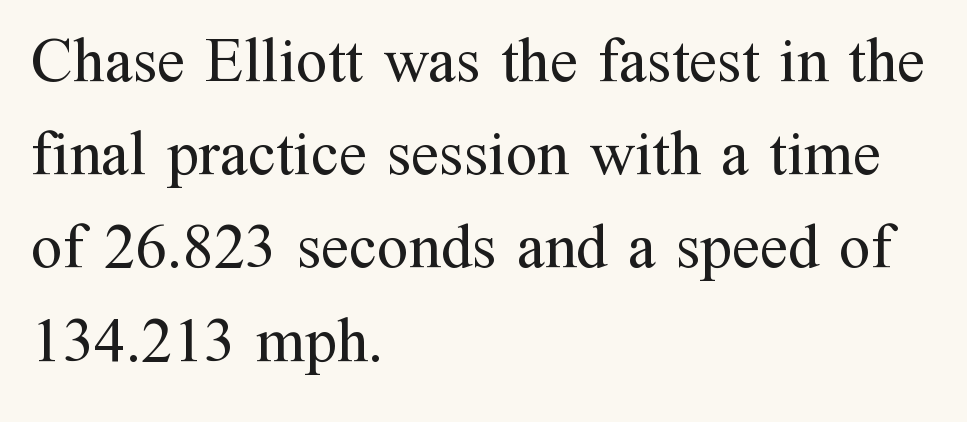
The image shows 63 px regular-weight serif type, upright; set left-aligned, normal line spacing (1.48x), normal letter spacing, not underlined; medium stroke contrast and a medium x-height.
